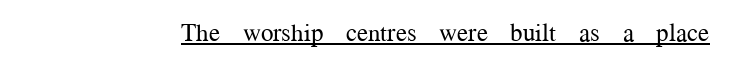
Q: Is the text bold? A: No.
Q: Is the text italic (slanted)? A: No, it is upright.
Q: Is the text underlined? A: Yes.
Q: Is the spacing between letters normal or unusually wide? A: Normal.
